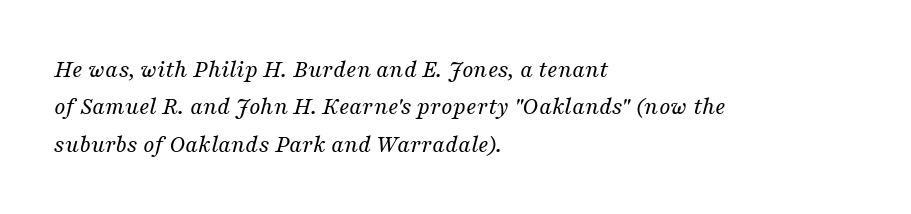
Notice how descenders clear the ascenders below comfortably — that's standard leading. Would a proofreader flag this as italicized? Yes. The ragged edge is on the right, which tells us the setting is flush left. Anything drawn beneath the words? Only blank space. Weight: regular or lighter.
